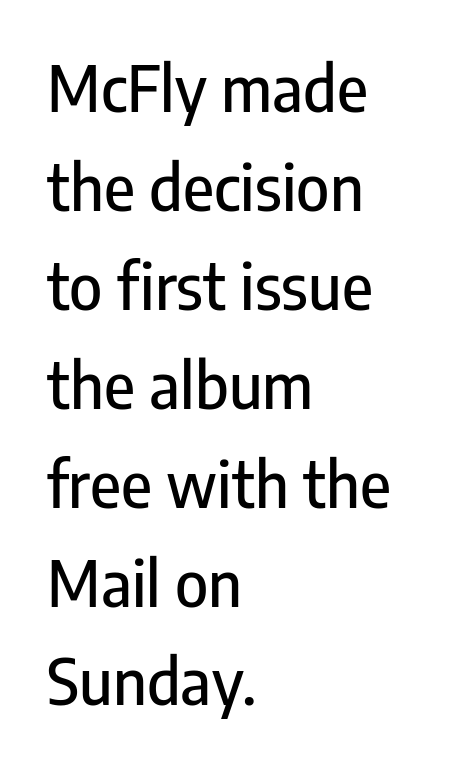
Q: Is the text italic (slanted)? A: No, it is upright.
Q: Is the typeface a serif or a sans-serif typeface? A: Sans-serif.
Q: Is the text underlined? A: No.
Q: How is the paragraph aligned? A: Left-aligned.
Q: Is the spacing between letters normal or unusually wide? A: Normal.
Q: Is the spacing between lines tight, normal or loose? A: Normal.
Q: Width (condensed, normal, or wide)? A: Condensed.
Q: Stroke contrast? A: Low.
Q: x-height? A: Medium.
Q: Monospaced? A: No.
